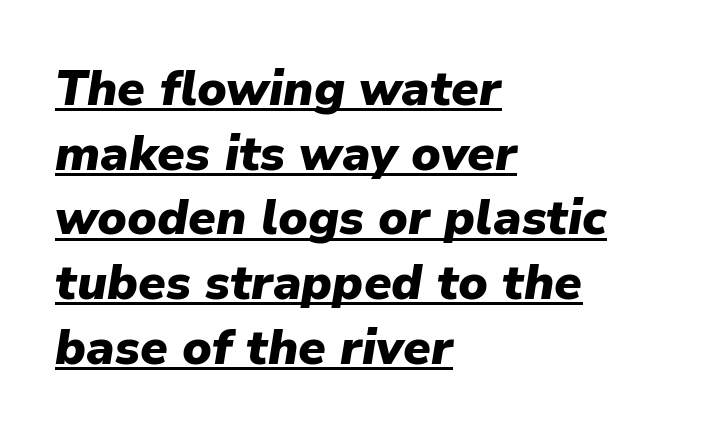
The image shows 49 px heavy type, italic (leaning right); set left-aligned, normal line spacing (1.32x), normal letter spacing, underlined; low stroke contrast and a medium x-height.
